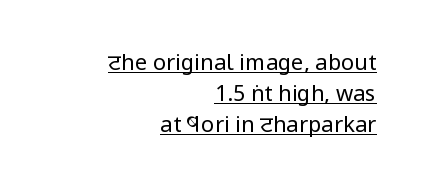
The image shows 22 px text type, upright; set right-aligned, normal line spacing (1.41x), normal letter spacing, underlined.
